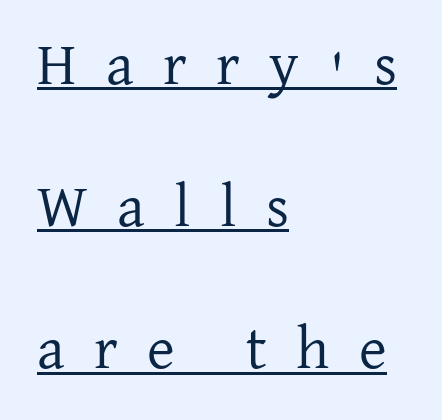
{"serif": "yes", "italic": "no", "bold": "no", "weight": "regular", "width": "normal", "stroke_contrast": "low", "x_height": "medium", "monospaced": "no", "underline": "yes", "align": "left", "line_spacing": "loose", "line_spacing_ratio": 2.37, "letter_spacing": "wide", "letter_spacing_em": 0.49, "glyph_px": 60}
